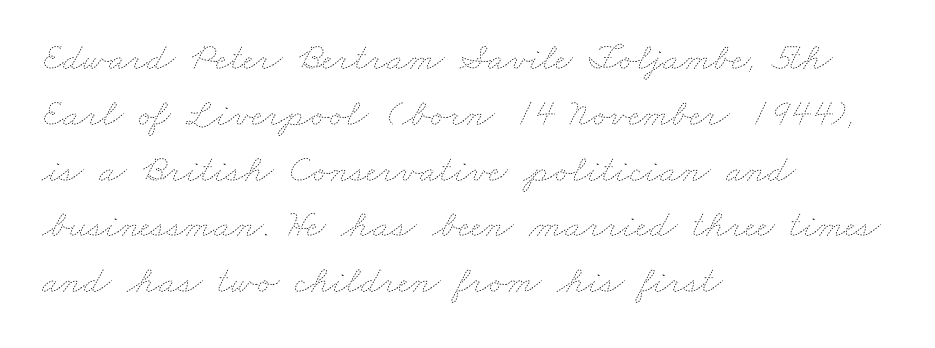
Q: Is the text bold? A: No.
Q: Is the text underlined? A: No.
Q: How is the paragraph aligned? A: Left-aligned.
Q: Is the spacing between letters normal or unusually wide? A: Normal.
Q: Is the spacing between lines tight, normal or loose? A: Normal.
Q: Width (condensed, normal, or wide)? A: Wide.
Q: Stroke contrast? A: Low.
Q: x-height? A: Small.
Q: Monospaced? A: No.
